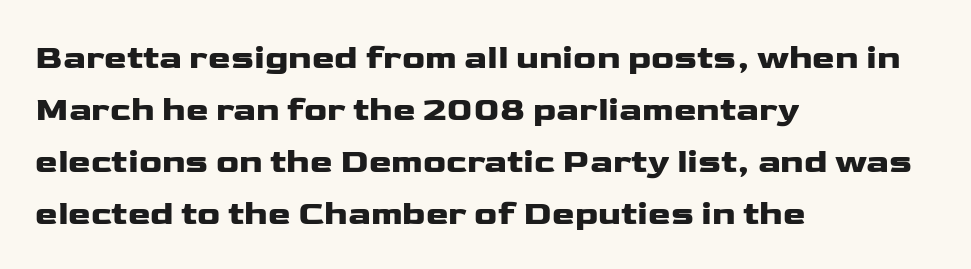
Q: Is the text italic (slanted)? A: No, it is upright.
Q: Is the typeface a serif or a sans-serif typeface? A: Sans-serif.
Q: Is the text underlined? A: No.
Q: How is the paragraph aligned? A: Left-aligned.
Q: Is the spacing between letters normal or unusually wide? A: Normal.
Q: Is the spacing between lines tight, normal or loose? A: Normal.
Q: Width (condensed, normal, or wide)? A: Wide.
Q: Stroke contrast? A: Low.
Q: x-height? A: Medium.
Q: Monospaced? A: No.
